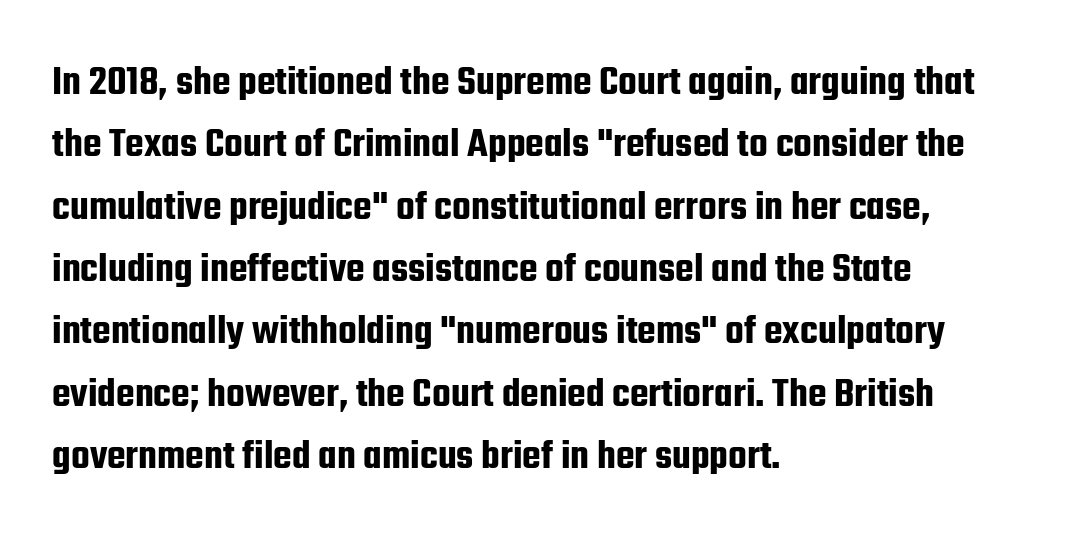
Q: Is the text italic (slanted)? A: No, it is upright.
Q: Is the typeface a serif or a sans-serif typeface? A: Sans-serif.
Q: Is the text underlined? A: No.
Q: How is the paragraph aligned? A: Left-aligned.
Q: Is the spacing between letters normal or unusually wide? A: Normal.
Q: Is the spacing between lines tight, normal or loose? A: Normal.
Q: Width (condensed, normal, or wide)? A: Condensed.
Q: Stroke contrast? A: Low.
Q: x-height? A: Medium.
Q: Monospaced? A: No.
